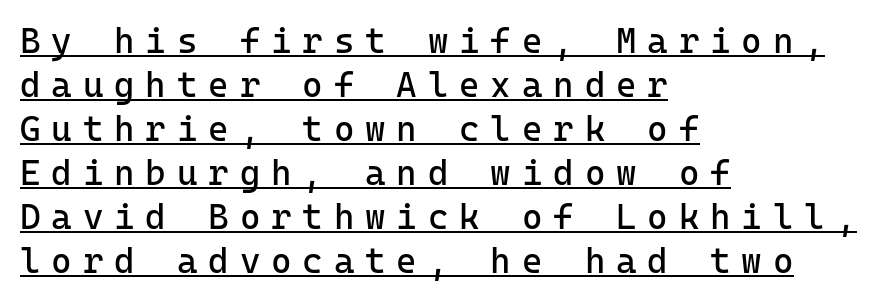
The image shows 35 px regular-weight sans-serif type, upright, monospaced; set left-aligned, normal line spacing (1.26x), unusually wide letter spacing (+0.31 em), underlined; low stroke contrast and a medium x-height.
